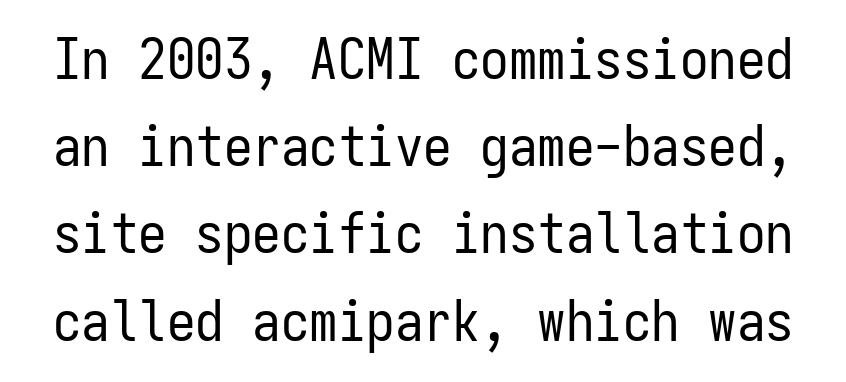
The rendering shows plain stroke endings on the letterforms — a sans-serif design. The letters march in equal steps, a hallmark of fixed-pitch type. The lettering holds an erect, upright posture throughout. These lines sit exactly where default settings would place them. The letterforms sit shoulder to shoulder at normal distance.
